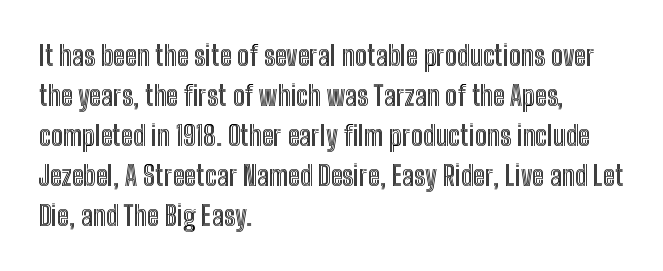
{"italic": "no", "underline": "no", "align": "left", "line_spacing": "normal", "line_spacing_ratio": 1.48, "letter_spacing": "normal", "letter_spacing_em": 0.0, "glyph_px": 27}
